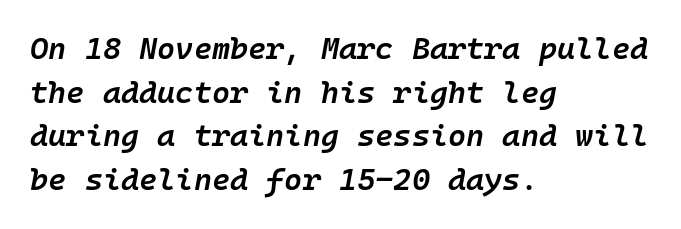
{"italic": "yes", "lean": "right", "slant_degrees": 10, "bold": "semi", "weight": "semibold", "width": "normal", "stroke_contrast": "low", "x_height": "medium", "monospaced": "yes", "underline": "no", "align": "left", "line_spacing": "normal", "line_spacing_ratio": 1.41, "letter_spacing": "normal", "letter_spacing_em": 0.0, "glyph_px": 31}
